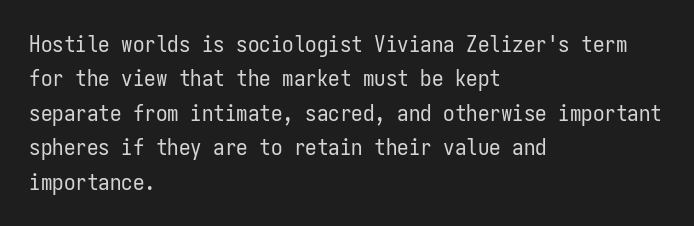
The image shows 23 px text type, upright; set left-aligned, normal line spacing (1.5x), normal letter spacing, not underlined.
